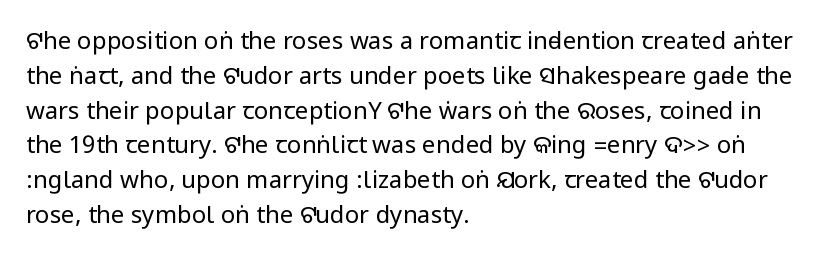
{"italic": "no", "bold": "no", "underline": "no", "align": "left", "line_spacing": "normal", "line_spacing_ratio": 1.45, "letter_spacing": "normal", "letter_spacing_em": 0.0, "glyph_px": 24}
